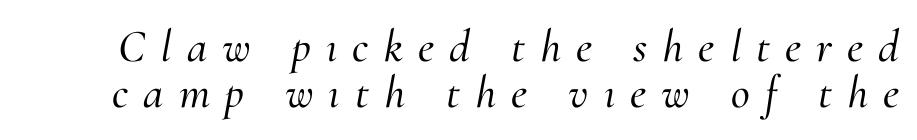
{"serif": "yes", "italic": "yes", "lean": "right", "slant_degrees": 10, "width": "normal", "stroke_contrast": "medium", "x_height": "small", "monospaced": "no", "underline": "no", "line_spacing": "tight", "line_spacing_ratio": 1.01, "letter_spacing": "wide", "letter_spacing_em": 0.33, "glyph_px": 46}
